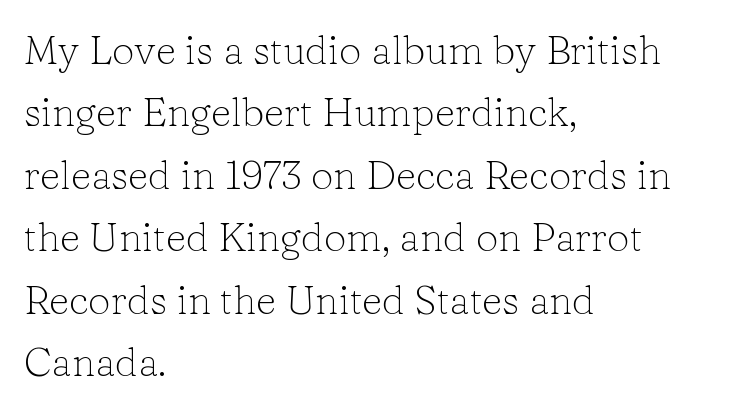
A typesetter would call this leading conventional body-copy spacing. The type family on display is of the serif kind. If you drew a line through each stem, it would be perfectly vertical. The typesetting does not lean heavy: it is not bold. Type without underlining. You could not count columns in this text — the font is proportionally spaced.
